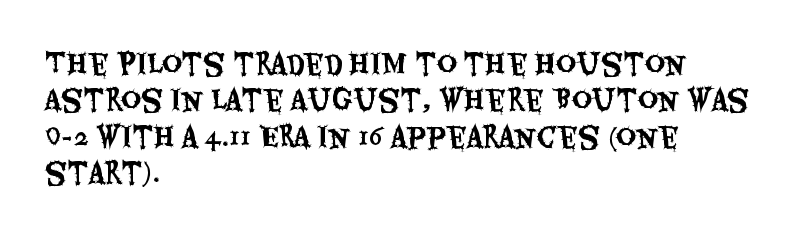
Q: Is the text italic (slanted)? A: No, it is upright.
Q: Is the typeface a serif or a sans-serif typeface? A: Sans-serif.
Q: Is the text underlined? A: No.
Q: How is the paragraph aligned? A: Left-aligned.
Q: Is the spacing between letters normal or unusually wide? A: Normal.
Q: Is the spacing between lines tight, normal or loose? A: Normal.
Q: Width (condensed, normal, or wide)? A: Condensed.
Q: Stroke contrast? A: Medium.
Q: x-height? A: Large.
Q: Monospaced? A: No.
